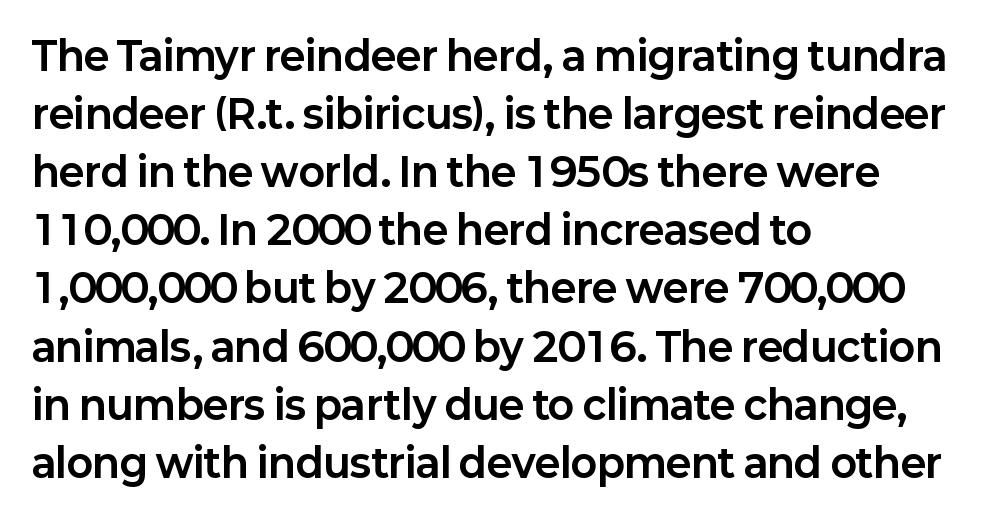
Q: Is the text bold? A: Yes.
Q: Is the text italic (slanted)? A: No, it is upright.
Q: Is the typeface a serif or a sans-serif typeface? A: Sans-serif.
Q: Is the text underlined? A: No.
Q: How is the paragraph aligned? A: Left-aligned.
Q: Is the spacing between letters normal or unusually wide? A: Normal.
Q: Is the spacing between lines tight, normal or loose? A: Normal.
Q: Width (condensed, normal, or wide)? A: Normal.
Q: Stroke contrast? A: Low.
Q: x-height? A: Medium.
Q: Monospaced? A: No.
